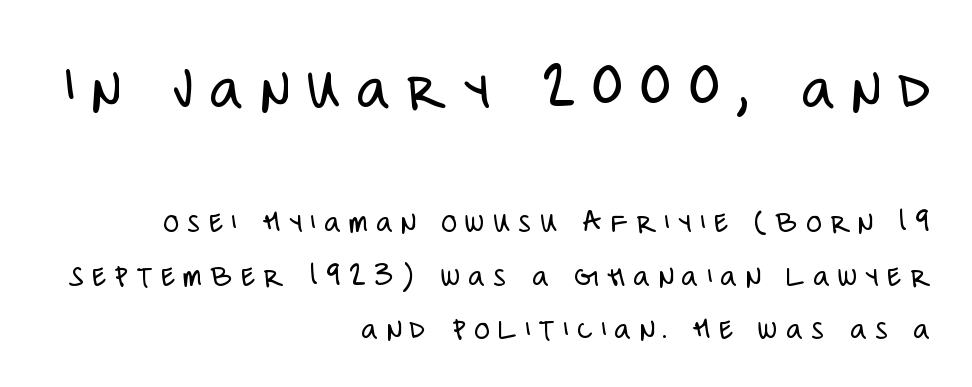
{"serif": "no", "italic": "no", "bold": "no", "weight": "light", "width": "condensed", "stroke_contrast": "low", "x_height": "large", "monospaced": "no", "underline": "no", "align": "right", "line_spacing": "normal", "line_spacing_ratio": 1.66, "letter_spacing": "wide", "letter_spacing_em": 0.26, "larger_block": "first", "size_ratio": 2.0, "glyph_px": 64}
